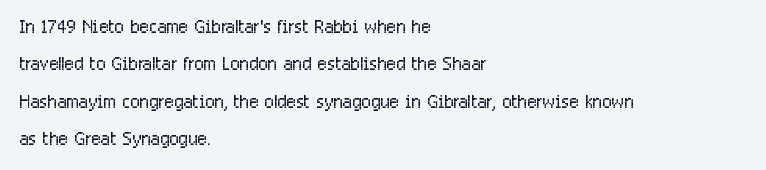
Q: Is the text bold? A: No.
Q: Is the text italic (slanted)? A: No, it is upright.
Q: Is the text underlined? A: No.
Q: How is the paragraph aligned? A: Left-aligned.
Q: Is the spacing between letters normal or unusually wide? A: Normal.
Q: Is the spacing between lines tight, normal or loose? A: Normal.
